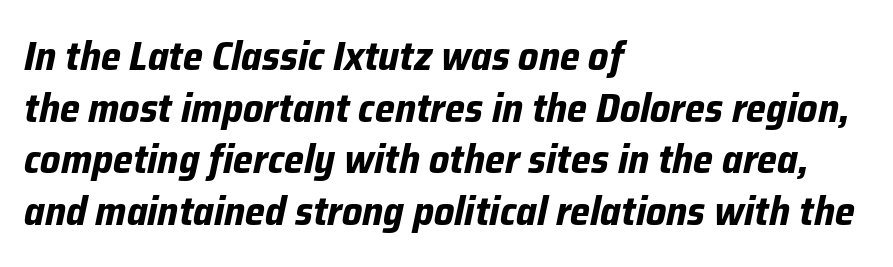
Q: Is the text bold? A: Yes.
Q: Is the text italic (slanted)? A: Yes, it leans right by about 12 degrees.
Q: Is the text underlined? A: No.
Q: How is the paragraph aligned? A: Left-aligned.
Q: Is the spacing between letters normal or unusually wide? A: Normal.
Q: Is the spacing between lines tight, normal or loose? A: Normal.
Q: Width (condensed, normal, or wide)? A: Normal.
Q: Stroke contrast? A: Low.
Q: x-height? A: Medium.
Q: Monospaced? A: No.
